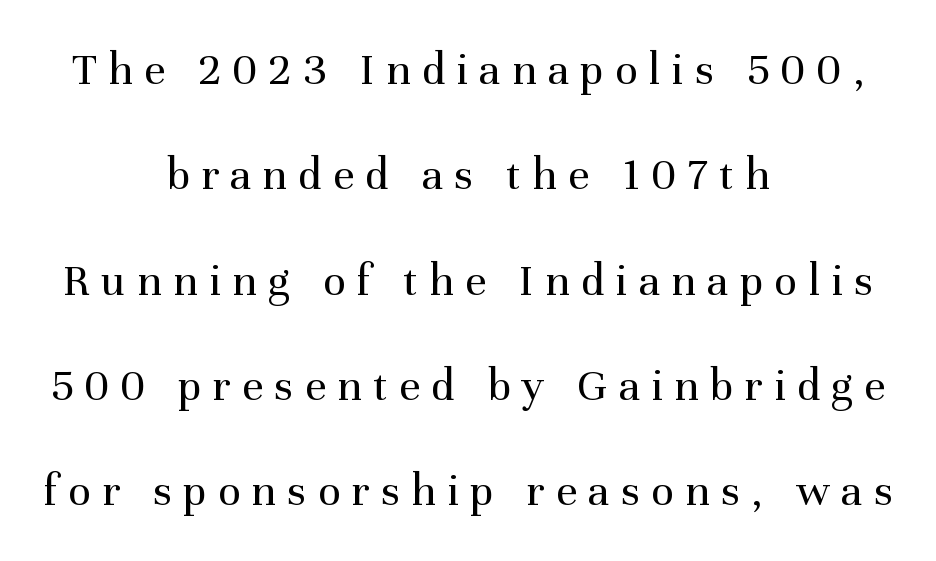
The image shows 47 px regular-weight serif type, upright; set centered, loose line spacing (2.24x), unusually wide letter spacing (+0.24 em), not underlined; medium stroke contrast and a medium x-height.
